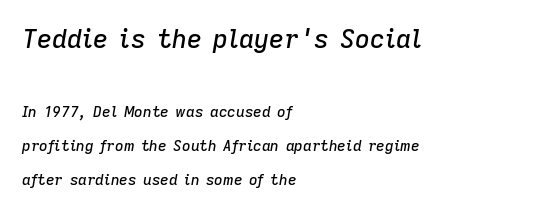
{"italic": "yes", "lean": "right", "slant_degrees": 9, "underline": "no", "align": "left", "line_spacing": "loose", "line_spacing_ratio": 2.28, "letter_spacing": "normal", "letter_spacing_em": 0.0, "larger_block": "first", "size_ratio": 1.73, "glyph_px": 26}
